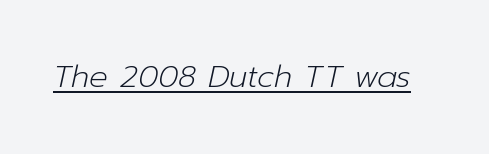
Stroke mass is kept to a normal reading level or below. Note the varied advance widths — an 'i' is clearly narrower than an 'm'. What stands out about the letter spacing? Nothing — it is the standard amount. When letters slant like this, we call the style italic. The face used here appears with an underline applied.
